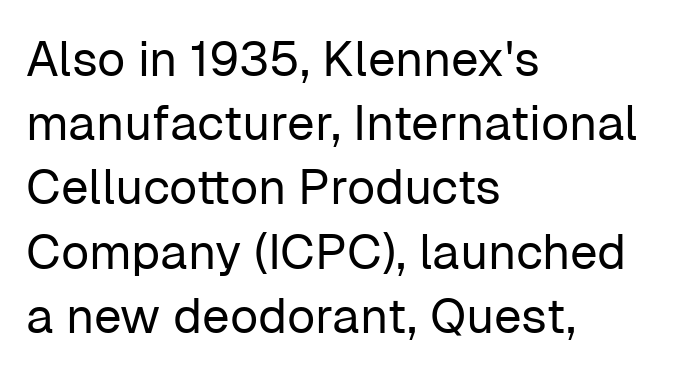
{"serif": "no", "italic": "no", "bold": "no", "weight": "regular", "width": "normal", "stroke_contrast": "low", "x_height": "medium", "monospaced": "no", "underline": "no", "align": "left", "line_spacing": "normal", "line_spacing_ratio": 1.31, "letter_spacing": "normal", "letter_spacing_em": 0.0, "glyph_px": 49}
